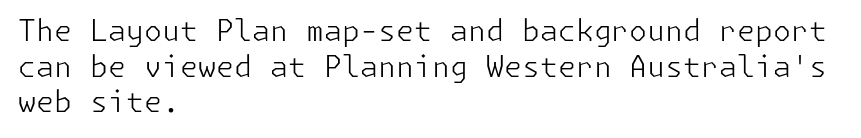
{"serif": "no", "italic": "no", "bold": "no", "weight": "light", "width": "normal", "stroke_contrast": "low", "x_height": "medium", "underline": "no", "align": "left", "line_spacing_ratio": 1.23, "letter_spacing": "normal", "letter_spacing_em": 0.0, "glyph_px": 29}
